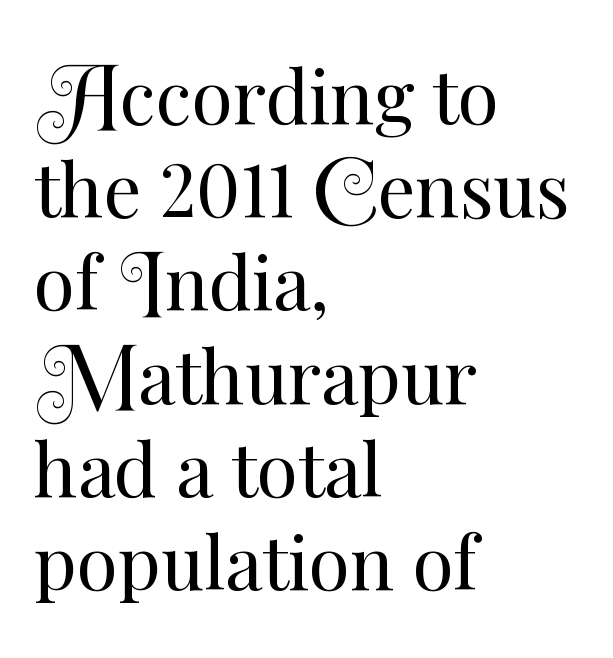
The image shows 74 px regular-weight type, upright; set left-aligned, normal line spacing (1.26x), normal letter spacing, not underlined; medium stroke contrast and a small x-height.
